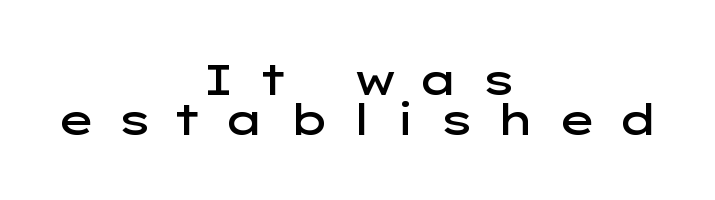
The image shows 42 px semibold, wide sans-serif type, upright; set centered, tight line spacing (0.96x), unusually wide letter spacing (+0.5 em), not underlined; low stroke contrast and a medium x-height.
